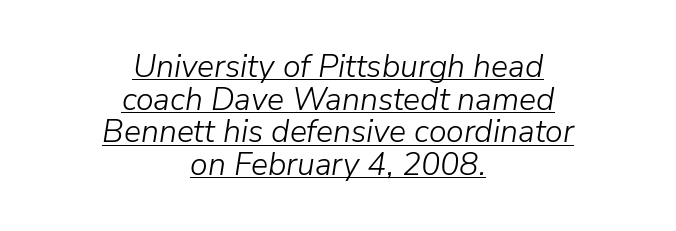
Honestly, the rows look squashed on top of each other. Letters have the restrained weight of plain body copy at most. Every row of glyphs is offset so its center matches the block's center. This sample uses plain, unmodified letter spacing. Tall strokes in this sample are angled rather than plumb.
